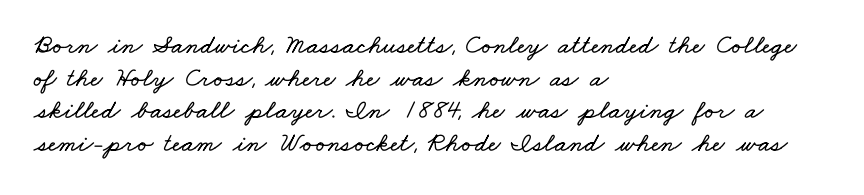
The zone under the glyphs is completely vacant. How are the letters spaced? Ordinarily, with no added tracking. Notice how the passage keeps a crisp vertical edge on the left only.
